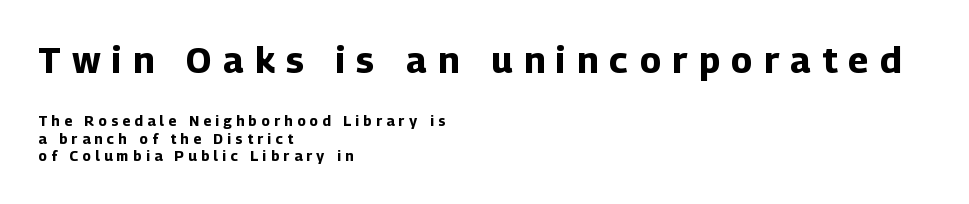
{"serif": "no", "italic": "no", "bold": "yes", "weight": "bold", "width": "normal", "stroke_contrast": "low", "x_height": "medium", "monospaced": "no", "underline": "no", "align": "left", "line_spacing": "normal", "line_spacing_ratio": 1.26, "letter_spacing": "wide", "letter_spacing_em": 0.32, "larger_block": "first", "size_ratio": 2.57, "glyph_px": 36}
